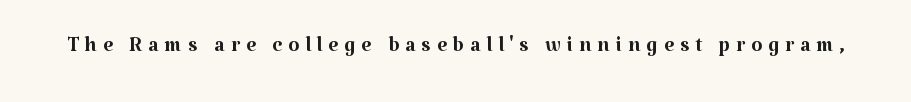
Has an underline been added? It has not. Letter spacing: wide. The font family rendered here belongs to the serif group. This is roman type, the default non-slanted kind. Stems here are at most as thick as an everyday book face.
